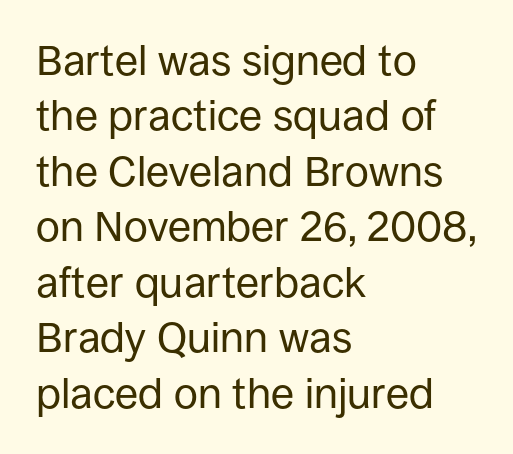
Q: Is the text bold? A: No.
Q: Is the text italic (slanted)? A: No, it is upright.
Q: Is the typeface a serif or a sans-serif typeface? A: Sans-serif.
Q: Is the text underlined? A: No.
Q: How is the paragraph aligned? A: Left-aligned.
Q: Is the spacing between letters normal or unusually wide? A: Normal.
Q: Is the spacing between lines tight, normal or loose? A: Normal.
Q: Width (condensed, normal, or wide)? A: Normal.
Q: Stroke contrast? A: Low.
Q: x-height? A: Large.
Q: Monospaced? A: No.
